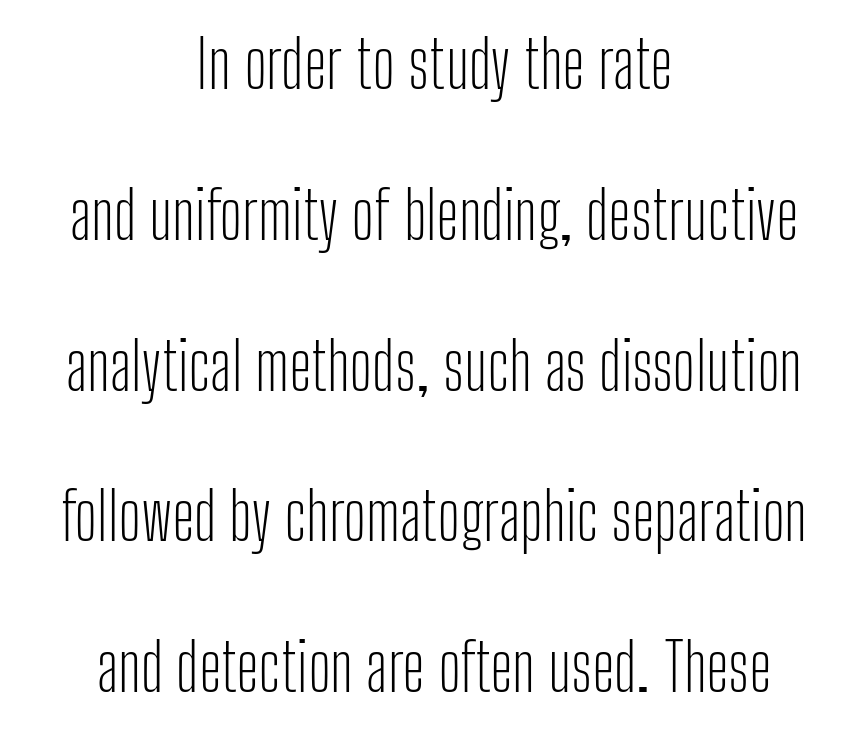
The image shows 65 px light, condensed sans-serif type, upright; set centered, loose line spacing (2.32x), normal letter spacing, not underlined; low stroke contrast and a medium x-height.
